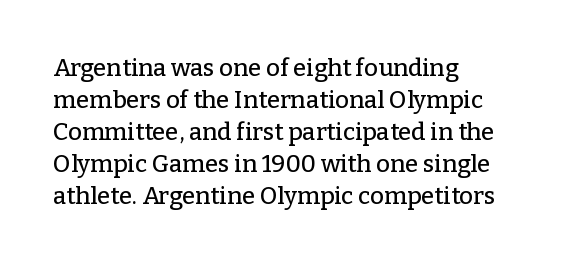
No italicization has been applied; the sample stays upright. The vertical gap from one line to the next is medium. Standard letterfit; no display-style spreading of the glyphs. The passage is arranged the way most books set body copy — flush left. Rule under the text: the space is simply empty.
